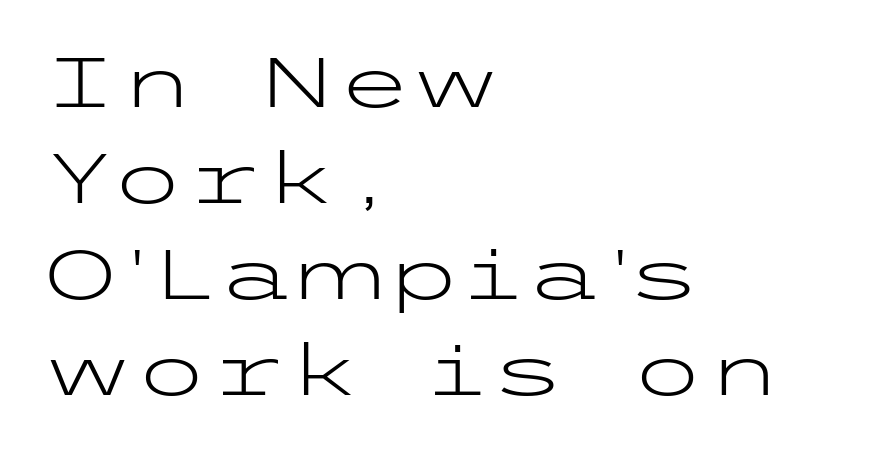
The image shows 70 px light, wide sans-serif type, upright; set left-aligned, normal line spacing (1.37x), normal letter spacing, not underlined; low stroke contrast and a medium x-height.
